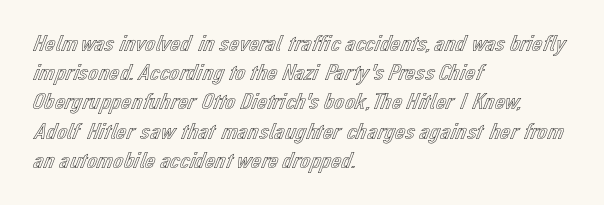
The image shows 23 px text type; set left-aligned, normal line spacing (1.27x), normal letter spacing, not underlined.
